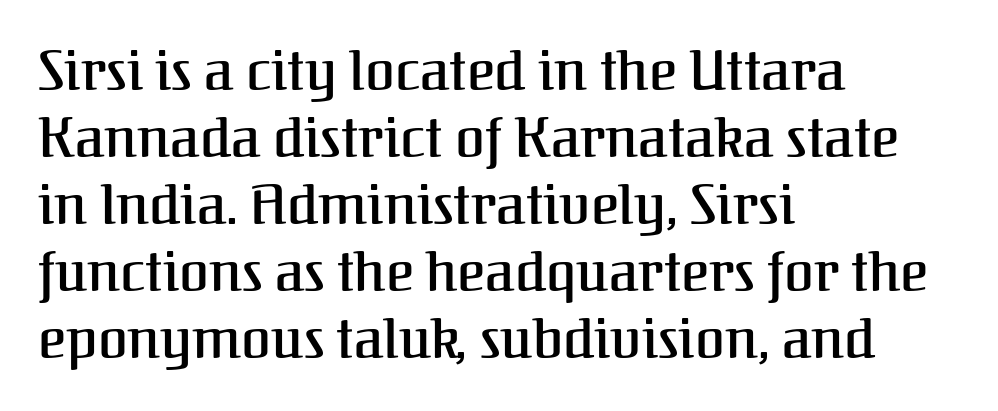
The image shows 54 px serif type, upright; set left-aligned, line spacing 1.24x, normal letter spacing, not underlined; medium stroke contrast and a medium x-height.
